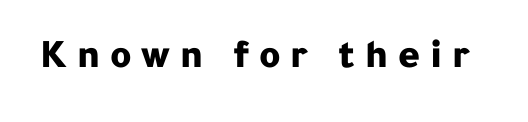
Short note: letters widely spaced. These lines were composed using upright roman letters. These lines are rendered in a variable-pitch font. As a designer I'd log this as weight 700, bold. A clean baseline with only descenders dipping below it.
